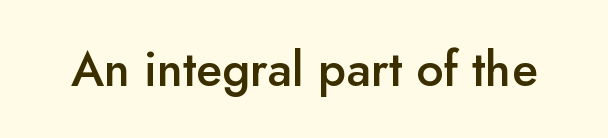
Glance below the letters and you will spot only blank space. Honestly, the letter spacing is just normal — you wouldn't notice it. Summary of weight: moderately heavy, a semibold. Every character sits straight up, as roman type does.
